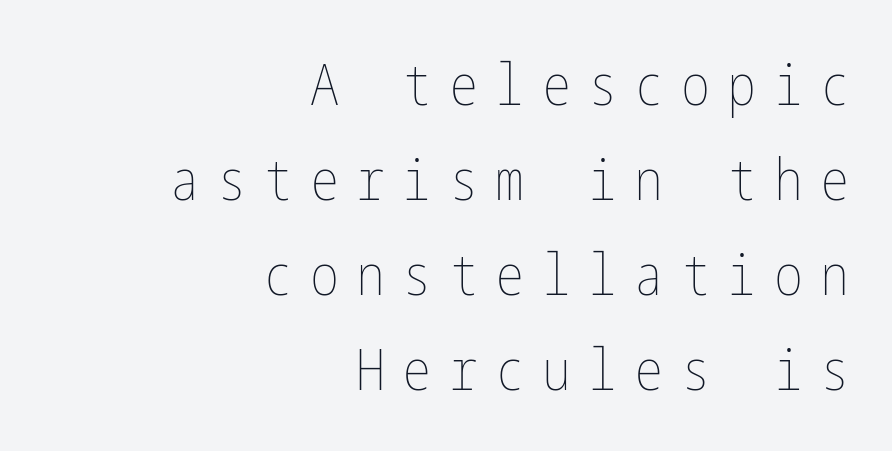
The image shows 58 px thin, condensed type, upright; set right-aligned, normal line spacing (1.64x), unusually wide letter spacing (+0.3 em), not underlined; low stroke contrast and a medium x-height.
